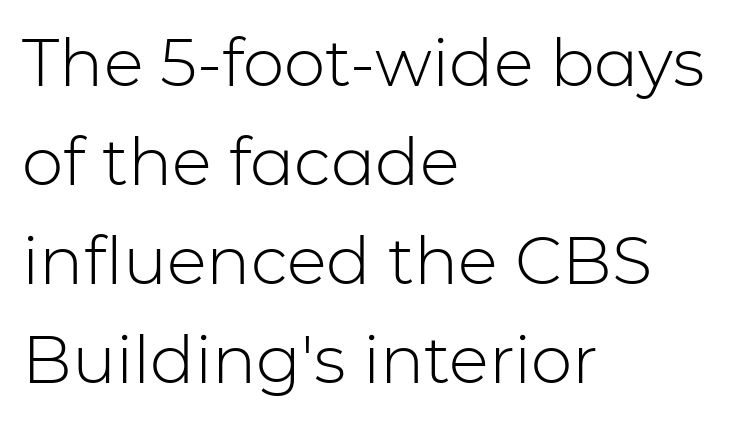
The image shows 66 px light sans-serif type, upright; set left-aligned, normal line spacing (1.5x), normal letter spacing, not underlined; low stroke contrast and a medium x-height.
